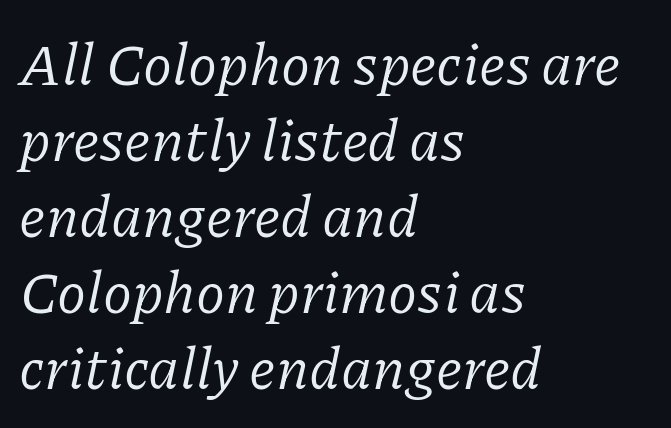
The image shows 59 px regular-weight serif type, italic (leaning right); set left-aligned, normal line spacing (1.29x), normal letter spacing, not underlined; low stroke contrast and a medium x-height.
